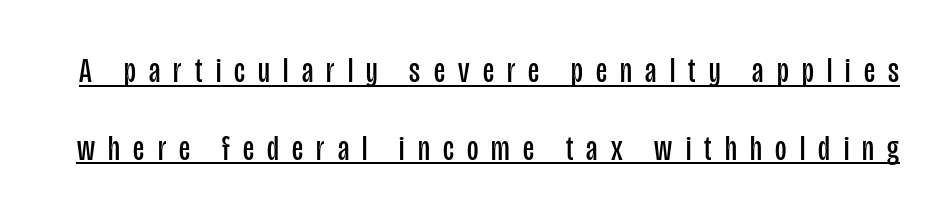
Looks like regular typesetting: each glyph gets only the width it needs. Each word looks stretched out because of the extra space between its letters. Reading down the column, the eye jumps a long way to each next line. A rule runs beneath these lines of type. The specimen reads as upright at a glance. The designer went with a sans here, leaving each stem footless.
